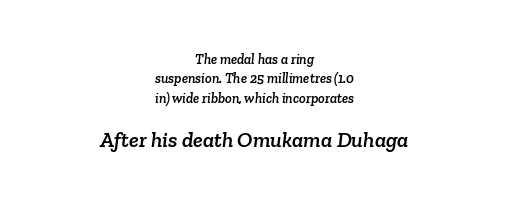
Q: Is the text underlined? A: No.
Q: How is the paragraph aligned? A: Centered.
Q: Is the spacing between letters normal or unusually wide? A: Normal.
Q: Is the spacing between lines tight, normal or loose? A: Normal.
Q: Which block of text is set in a larger size, the first (top) or the second (bottom)? A: The second (bottom) one.
